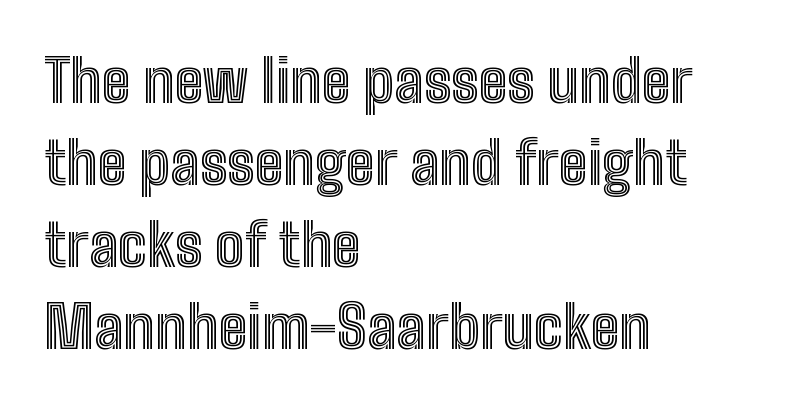
{"italic": "no", "width": "condensed", "x_height": "medium", "monospaced": "no", "underline": "no", "align": "left", "line_spacing": "normal", "line_spacing_ratio": 1.39, "letter_spacing": "normal", "letter_spacing_em": 0.0, "glyph_px": 59}
